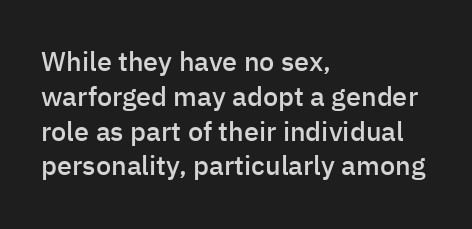
The image shows 27 px text type, upright; set left-aligned, normal line spacing (1.29x), normal letter spacing, not underlined.
